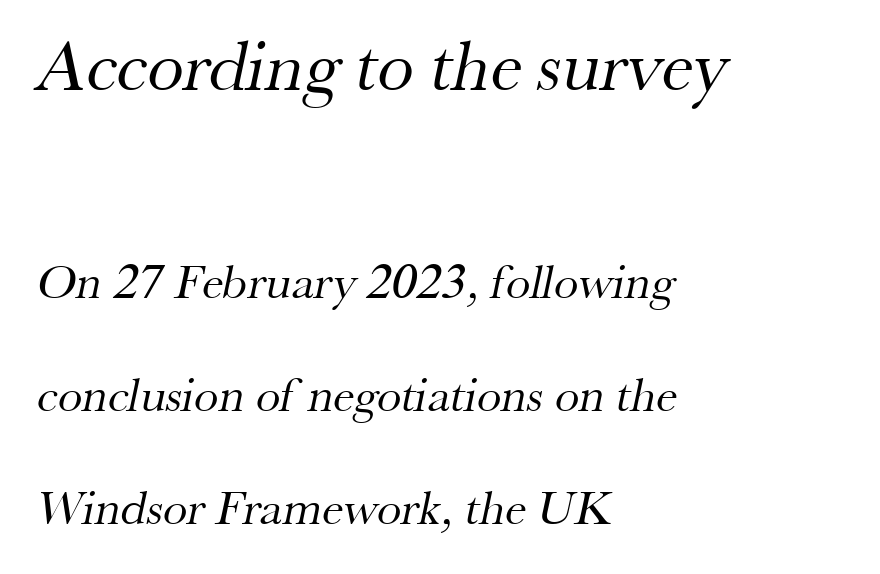
The passage shown is typed in a proportional face where columns would drift. Ink coverage per letter is moderate at most. Typesetter's note — upper block bumped up in size, lower block left smaller. The letters sit at their default tracking, neither squeezed nor spread. The block of text is sparse from top to bottom, with ample space between rows. Lines of text with bare space underneath.
